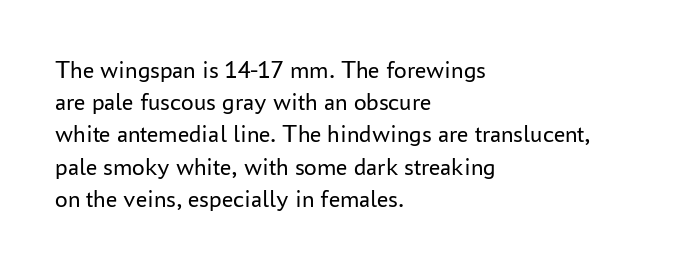
These lines keep a tight, regular rhythm from letter to letter. This sample is left-justified, so line endings fall wherever the words run out. The space between consecutive lines is moderate. Do the letters lean? They stand straight. The passage shown is not underscored anywhere. Stems and bowls with no extra thickness — not bold.
